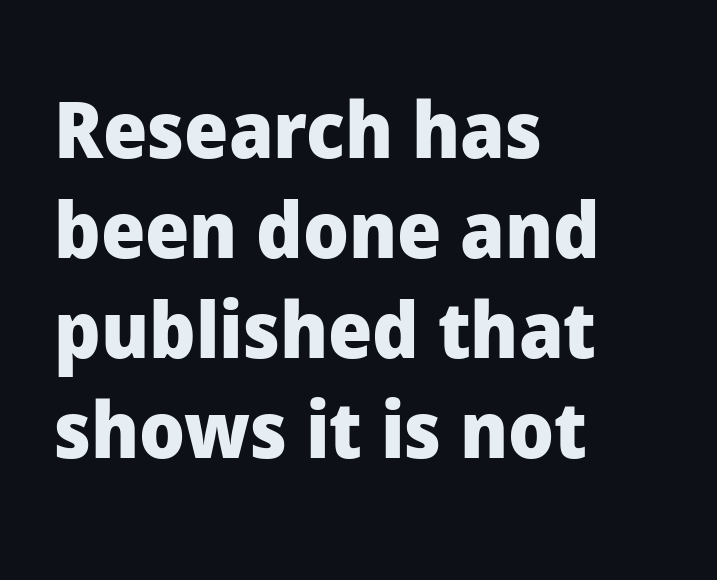
{"serif": "no", "italic": "no", "bold": "yes", "weight": "heavy", "width": "normal", "stroke_contrast": "low", "x_height": "medium", "monospaced": "no", "underline": "no", "align": "left", "line_spacing": "normal", "line_spacing_ratio": 1.28, "letter_spacing": "normal", "letter_spacing_em": 0.0, "glyph_px": 78}
